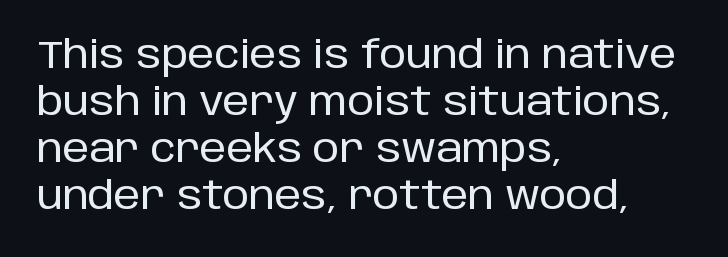
{"serif": "no", "italic": "no", "width": "normal", "stroke_contrast": "low", "x_height": "large", "monospaced": "no", "underline": "no", "align": "left", "line_spacing_ratio": 1.24, "letter_spacing": "normal", "letter_spacing_em": 0.0, "glyph_px": 38}
